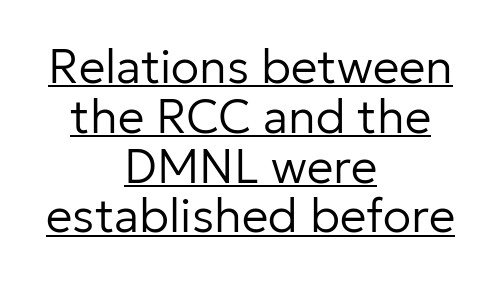
Q: Is the text bold? A: No.
Q: Is the text italic (slanted)? A: No, it is upright.
Q: Is the typeface a serif or a sans-serif typeface? A: Sans-serif.
Q: Is the text underlined? A: Yes.
Q: How is the paragraph aligned? A: Centered.
Q: Is the spacing between letters normal or unusually wide? A: Normal.
Q: Is the spacing between lines tight, normal or loose? A: Tight.
Q: Width (condensed, normal, or wide)? A: Normal.
Q: Stroke contrast? A: Low.
Q: x-height? A: Medium.
Q: Monospaced? A: No.
